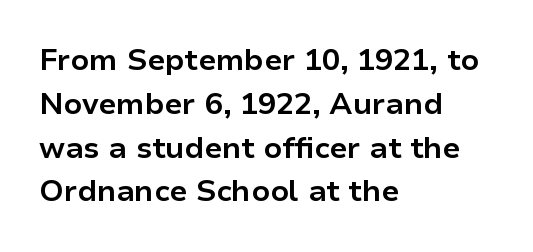
Baseline-to-baseline distance is the conventional proportion of letter height. Unlike italic type, these characters show no tilt at all. Just letters on the line, the space beneath them empty. Think of a printed novel: that variable character pitch is what you see here.
